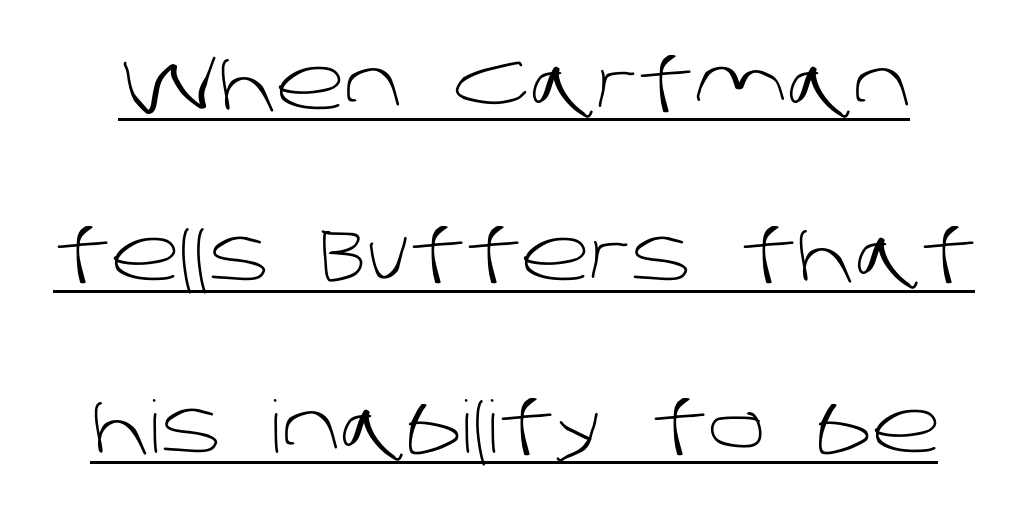
Q: Is the text bold? A: No.
Q: Is the typeface a serif or a sans-serif typeface? A: Sans-serif.
Q: Is the text underlined? A: Yes.
Q: Is the spacing between letters normal or unusually wide? A: Normal.
Q: Is the spacing between lines tight, normal or loose? A: Loose.
Q: Width (condensed, normal, or wide)? A: Normal.
Q: Stroke contrast? A: Low.
Q: x-height? A: Large.
Q: Monospaced? A: No.
